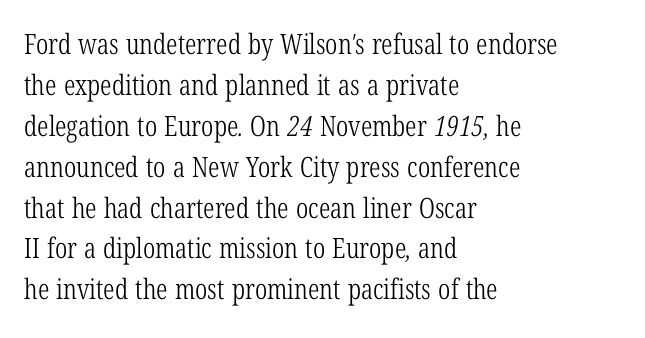
The image shows 28 px light, condensed serif type; set left-aligned, normal line spacing (1.46x), normal letter spacing, not underlined; low stroke contrast and a medium x-height.
